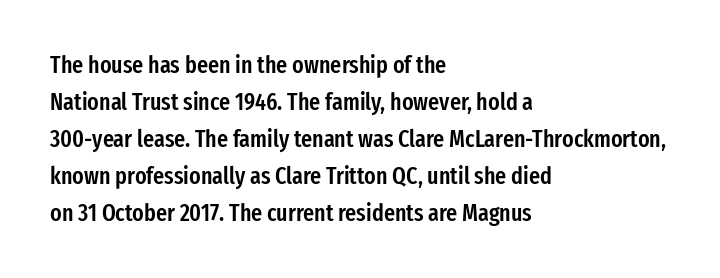
{"italic": "no", "bold": "semi", "underline": "no", "align": "left", "line_spacing": "normal", "line_spacing_ratio": 1.54, "letter_spacing": "normal", "letter_spacing_em": 0.0, "glyph_px": 24}
